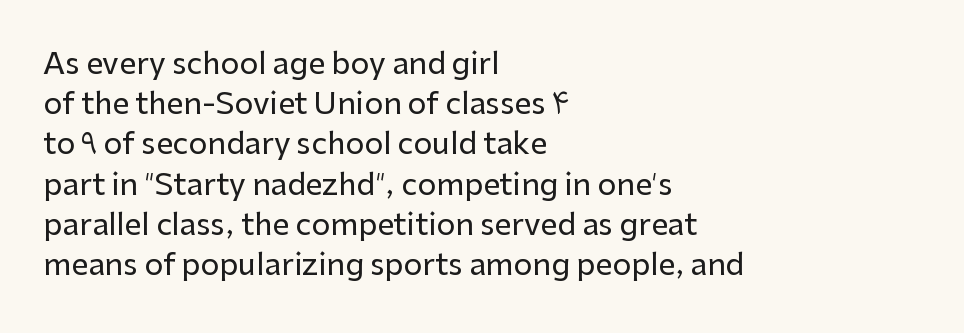
{"serif": "no", "italic": "no", "width": "normal", "stroke_contrast": "low", "x_height": "medium", "monospaced": "no", "underline": "no", "align": "left", "line_spacing": "normal", "line_spacing_ratio": 1.34, "letter_spacing": "normal", "letter_spacing_em": 0.0, "glyph_px": 30}
